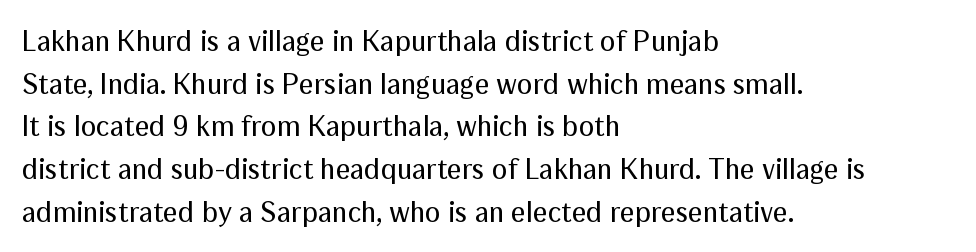
{"serif": "no", "italic": "no", "bold": "no", "weight": "regular", "width": "normal", "stroke_contrast": "medium", "x_height": "medium", "monospaced": "no", "underline": "no", "align": "left", "line_spacing": "normal", "line_spacing_ratio": 1.47, "letter_spacing": "normal", "letter_spacing_em": 0.0, "glyph_px": 29}
